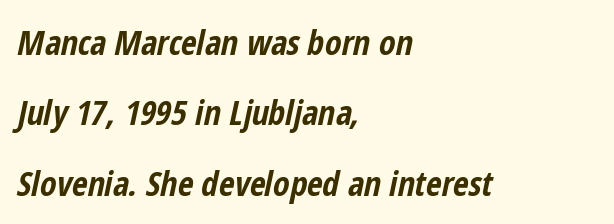
The image shows 34 px bold, condensed type, italic (leaning right); set left-aligned, loose line spacing (2.07x), normal letter spacing, not underlined; low stroke contrast and a medium x-height.
